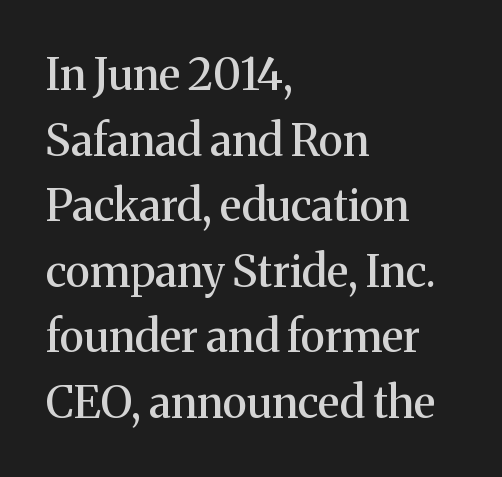
The image shows 44 px serif type, upright; set left-aligned, normal line spacing (1.49x), normal letter spacing, not underlined; medium stroke contrast and a medium x-height.
